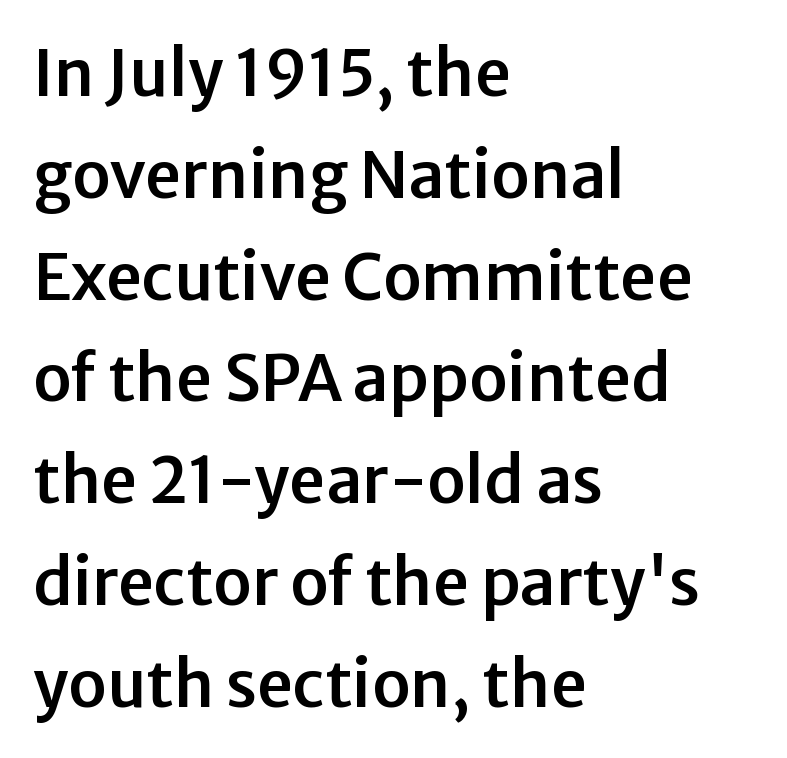
The image shows 64 px sans-serif type, upright; set left-aligned, normal line spacing (1.59x), normal letter spacing, not underlined; low stroke contrast and a medium x-height.
